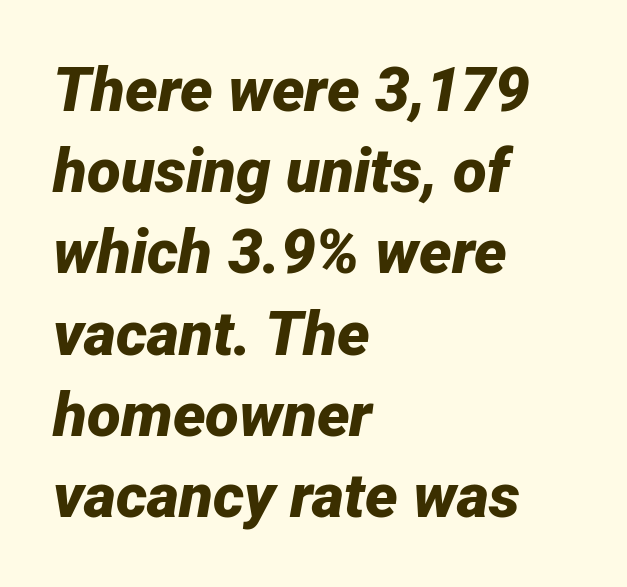
The image shows 62 px bold type, italic (leaning right); set left-aligned, normal line spacing (1.31x), normal letter spacing, not underlined; low stroke contrast and a medium x-height.
